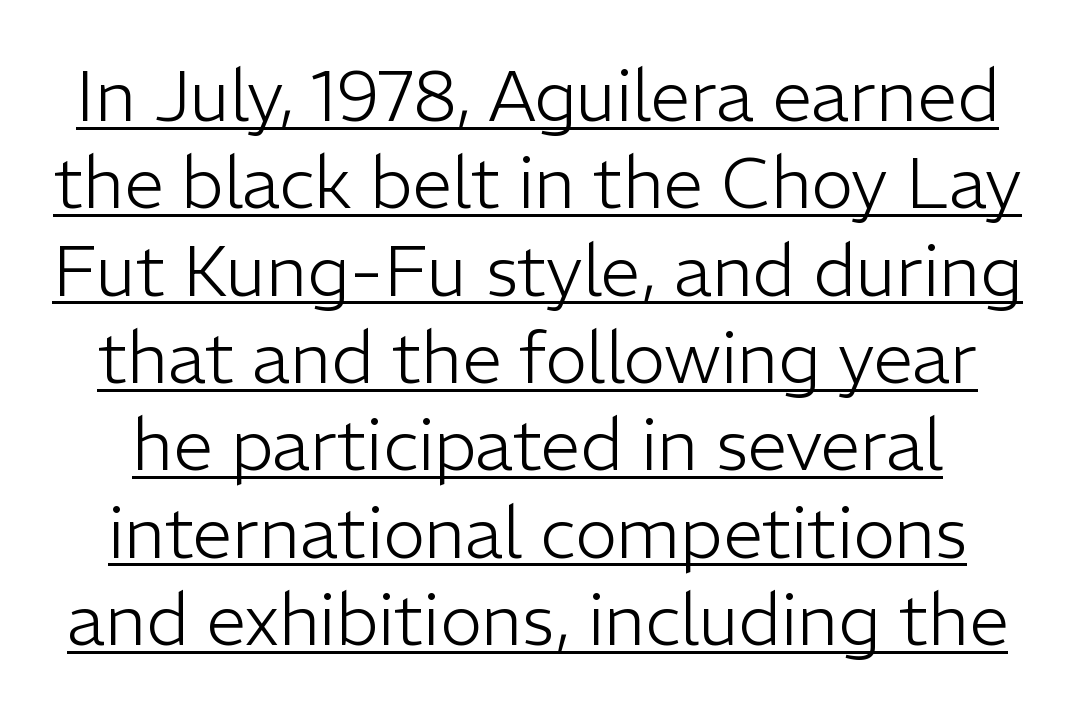
{"serif": "no", "italic": "no", "bold": "no", "weight": "light", "width": "normal", "stroke_contrast": "low", "x_height": "medium", "monospaced": "no", "underline": "yes", "line_spacing_ratio": 1.23, "letter_spacing": "normal", "letter_spacing_em": 0.0, "glyph_px": 71}
